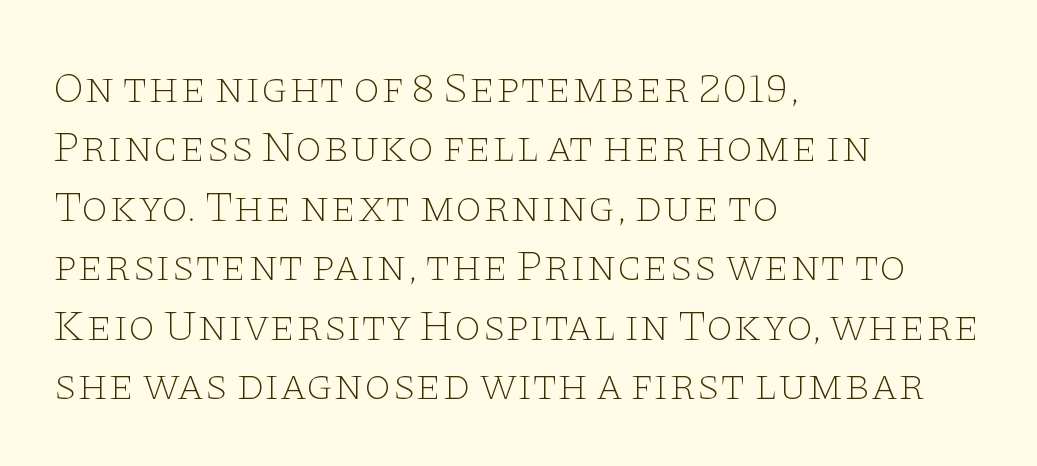
Q: Is the text bold? A: No.
Q: Is the text italic (slanted)? A: No, it is upright.
Q: Is the typeface a serif or a sans-serif typeface? A: Serif.
Q: Is the text underlined? A: No.
Q: How is the paragraph aligned? A: Left-aligned.
Q: Is the spacing between letters normal or unusually wide? A: Normal.
Q: Is the spacing between lines tight, normal or loose? A: Normal.
Q: Width (condensed, normal, or wide)? A: Wide.
Q: Stroke contrast? A: Low.
Q: x-height? A: Large.
Q: Monospaced? A: No.
